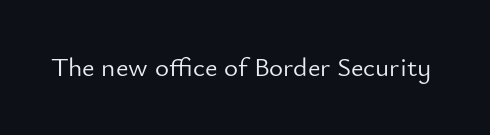
{"italic": "no", "bold": "no", "underline": "no", "letter_spacing": "normal", "letter_spacing_em": 0.0, "glyph_px": 27}
